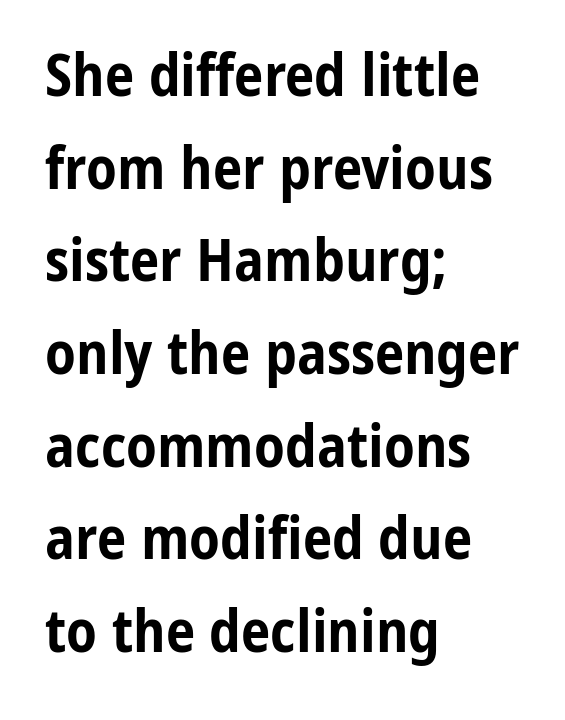
Stroke terminals: plain, sans-serif. Posture: upright roman. Letter spacing: default. Heavy-handed strokes throughout: this text is bold. This sample is left-justified, so line endings fall wherever the words run out. Character widths vary here, with narrow letters taking less room than wide ones.
